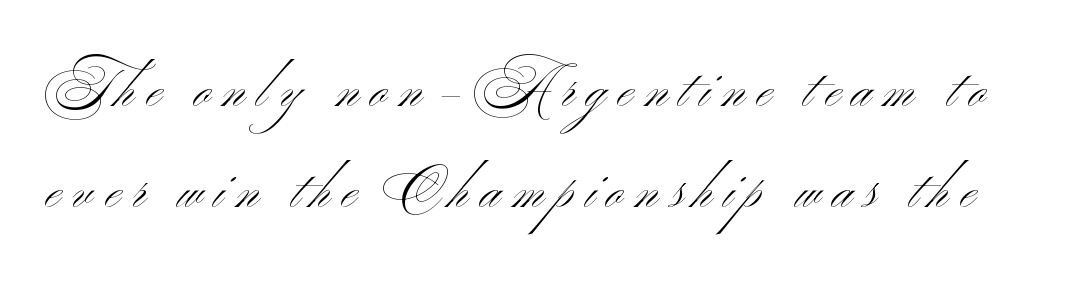
The image shows 52 px light, wide sans-serif type; set loose line spacing (1.95x), unusually wide letter spacing (+0.23 em), not underlined; medium stroke contrast and a small x-height.
